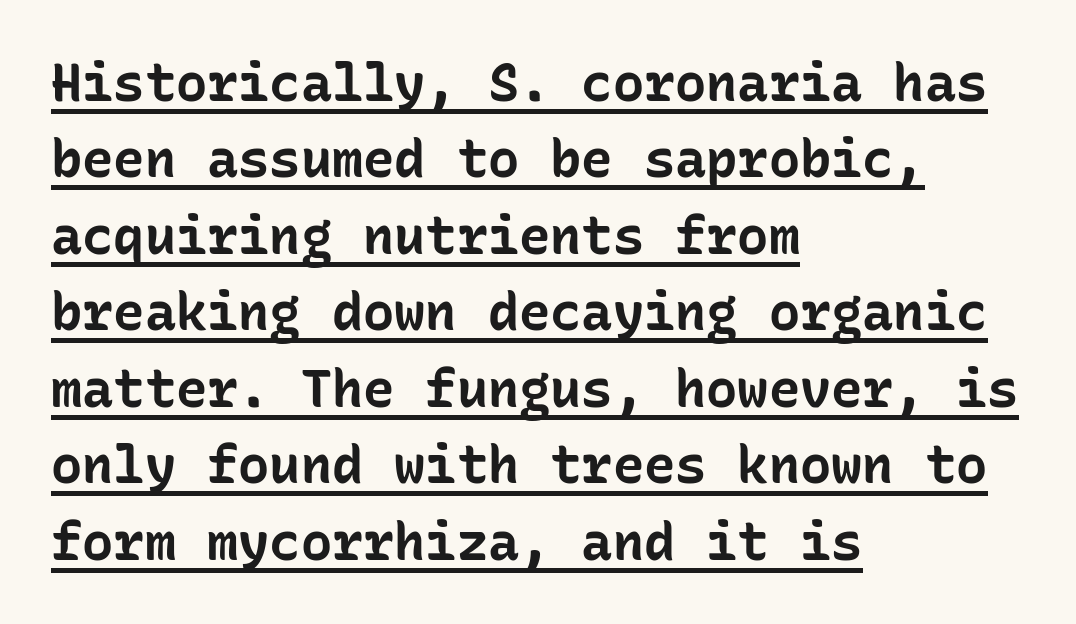
The image shows 52 px bold sans-serif type, upright, monospaced; set left-aligned, normal line spacing (1.47x), normal letter spacing, underlined; low stroke contrast and a medium x-height.
